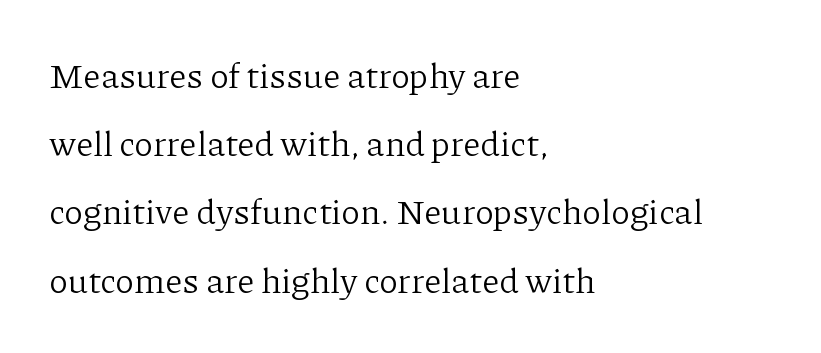
Q: Is the text bold? A: No.
Q: Is the text italic (slanted)? A: No, it is upright.
Q: Is the typeface a serif or a sans-serif typeface? A: Serif.
Q: Is the text underlined? A: No.
Q: How is the paragraph aligned? A: Left-aligned.
Q: Is the spacing between letters normal or unusually wide? A: Normal.
Q: Is the spacing between lines tight, normal or loose? A: Loose.
Q: Width (condensed, normal, or wide)? A: Normal.
Q: Stroke contrast? A: Low.
Q: x-height? A: Medium.
Q: Monospaced? A: No.
